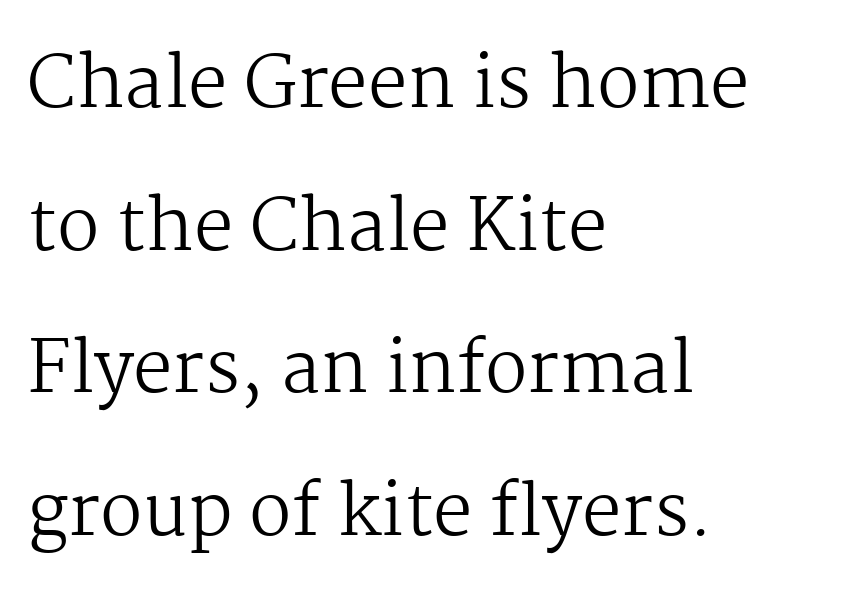
Q: Is the text bold? A: No.
Q: Is the text italic (slanted)? A: No, it is upright.
Q: Is the typeface a serif or a sans-serif typeface? A: Serif.
Q: Is the text underlined? A: No.
Q: How is the paragraph aligned? A: Left-aligned.
Q: Is the spacing between letters normal or unusually wide? A: Normal.
Q: Is the spacing between lines tight, normal or loose? A: Loose.
Q: Width (condensed, normal, or wide)? A: Normal.
Q: Stroke contrast? A: Medium.
Q: x-height? A: Medium.
Q: Monospaced? A: No.
